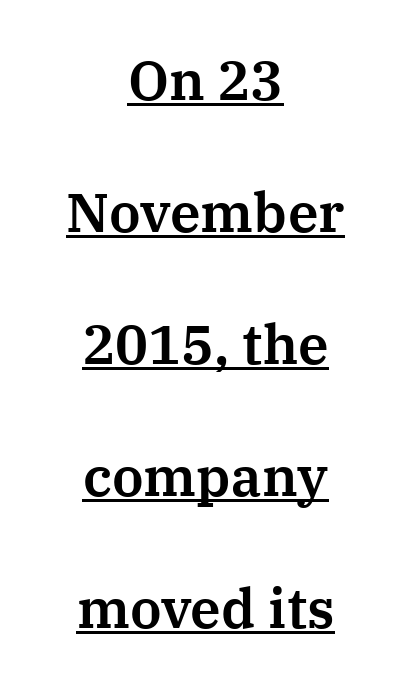
{"serif": "yes", "italic": "no", "width": "normal", "stroke_contrast": "medium", "x_height": "medium", "monospaced": "no", "underline": "yes", "align": "center", "line_spacing": "loose", "line_spacing_ratio": 2.4, "letter_spacing": "normal", "letter_spacing_em": 0.0, "glyph_px": 55}
